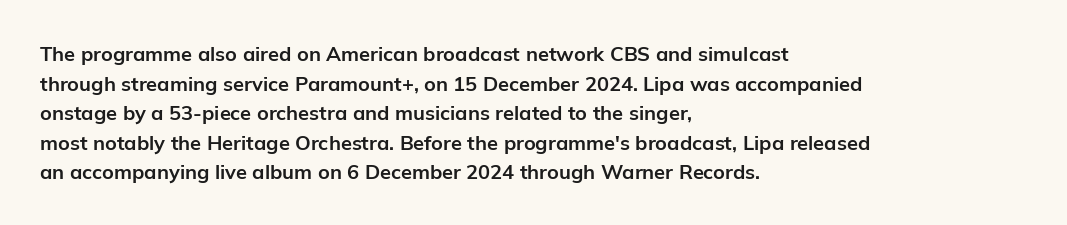
The rendering uses a bold face; every stroke is thick and dark. Compared with a centered layout, this one pins lines to the left instead. Underline: absent. In terms of letterspacing, this is plain default setting. Italic: no, the glyphs are upright roman. How would I describe the line gaps? Plain and ordinary.
